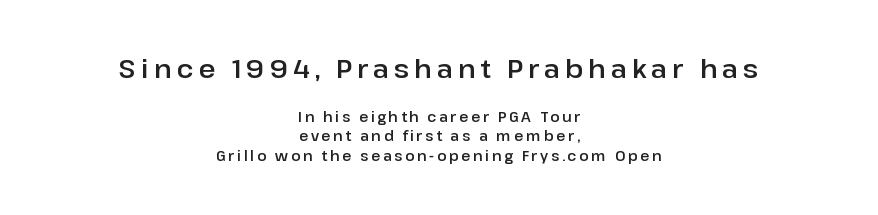
The image shows 26 px text type, upright; set centered, normal line spacing (1.39x), not underlined; the first (top) block is 1.86x larger.
